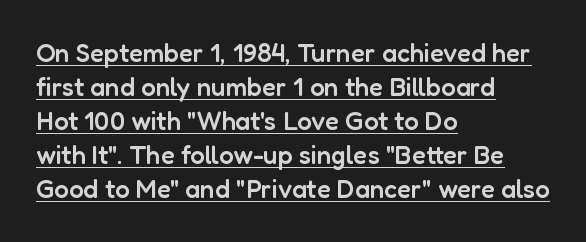
{"italic": "no", "bold": "semi", "underline": "yes", "align": "left", "line_spacing": "normal", "line_spacing_ratio": 1.31, "letter_spacing": "normal", "letter_spacing_em": 0.0, "glyph_px": 26}
